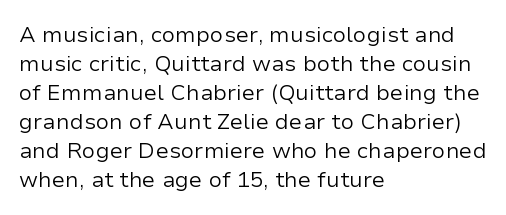
Tall strokes in this sample are plumb rather than angled. The passage shown has conventional tracking throughout. Every row of glyphs begins at an identical x-position on the left. A normal amount of white space separates one row of letters from the next. Type without underlining.
